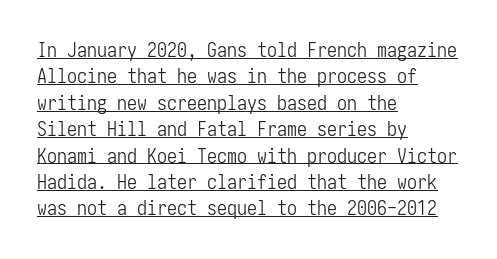
These lines sit exactly where default settings would place them. What decoration does the sample have? An underline. Glyph-to-glyph distance matches everyday printed text. Nope, not italic — everything's standing straight. Each line starts at the same left margin while the right side varies.
